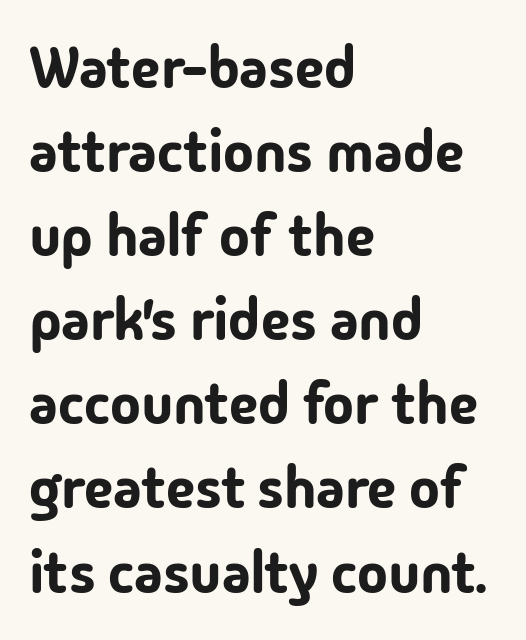
Words float on clear page, feet unadorned. Nothing sits at the stroke ends, so this counts as sans-serif. The letterforms sit shoulder to shoulder at normal distance. Quick note: not italic, upright. Think of a printed novel: that variable character pitch is what you see here. This block has exactly the height ordinary leading produces.
